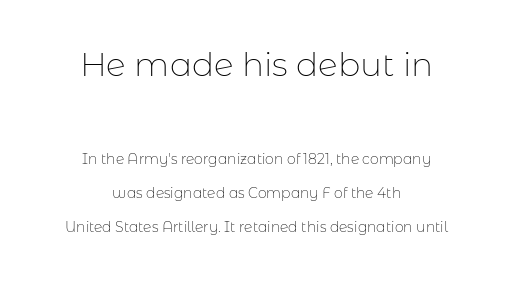
Where is the straight margin? There isn't one; the lines are centered. Look at the tracking — it's just the regular setting, nothing added. Note: no serifs on the glyphs. The axis of the letterforms is exactly vertical.
